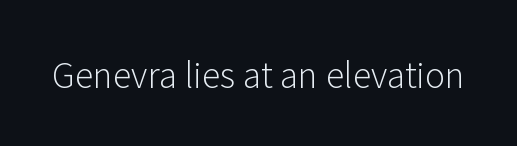
{"serif": "no", "italic": "no", "bold": "no", "weight": "light", "width": "normal", "stroke_contrast": "low", "x_height": "medium", "monospaced": "no", "underline": "no", "letter_spacing": "normal", "letter_spacing_em": 0.0, "glyph_px": 34}
